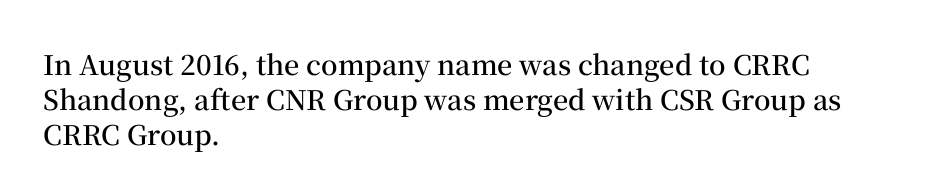
Q: Is the text bold? A: Semi-bold.
Q: Is the text italic (slanted)? A: No, it is upright.
Q: Is the text underlined? A: No.
Q: How is the paragraph aligned? A: Left-aligned.
Q: Is the spacing between letters normal or unusually wide? A: Normal.
Q: Is the spacing between lines tight, normal or loose? A: Normal.
